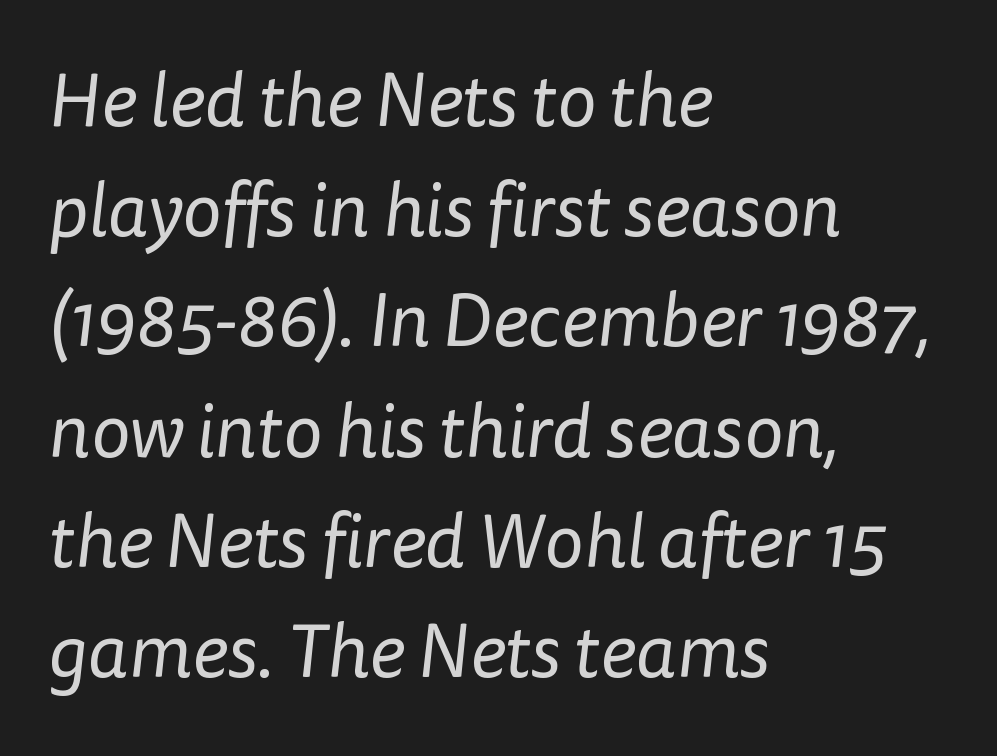
The image shows 75 px regular-weight sans-serif type; set left-aligned, normal line spacing (1.47x), normal letter spacing, not underlined; low stroke contrast and a medium x-height.
